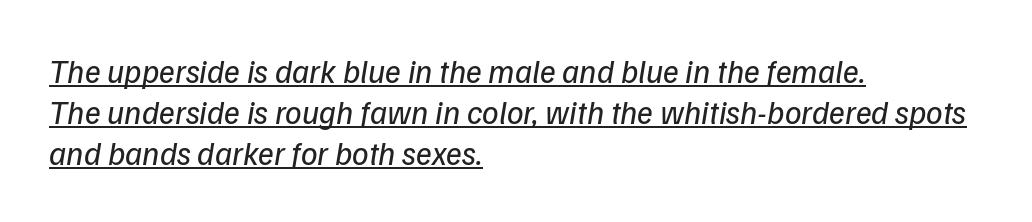
The image shows 33 px regular-weight sans-serif type; set left-aligned, line spacing 1.24x, normal letter spacing, underlined; low stroke contrast and a medium x-height.
